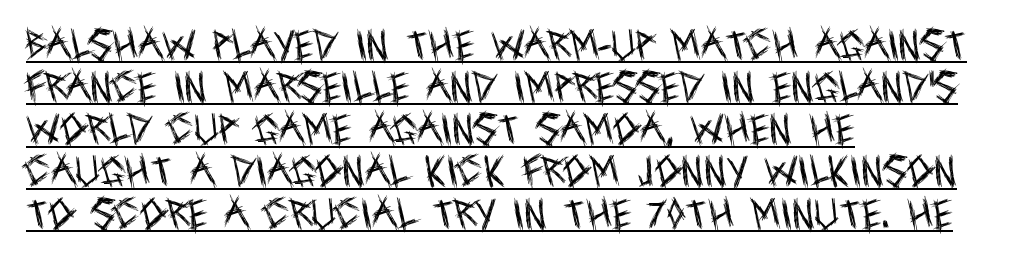
Q: Is the text bold? A: No.
Q: Is the text italic (slanted)? A: No, it is upright.
Q: Is the typeface a serif or a sans-serif typeface? A: Sans-serif.
Q: Is the text underlined? A: Yes.
Q: How is the paragraph aligned? A: Left-aligned.
Q: Is the spacing between letters normal or unusually wide? A: Normal.
Q: Width (condensed, normal, or wide)? A: Condensed.
Q: x-height? A: Large.
Q: Monospaced? A: No.
